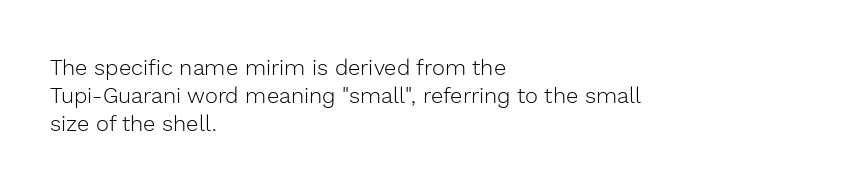
The image shows 22 px text type, upright; set left-aligned, normal line spacing (1.27x), normal letter spacing, not underlined.
